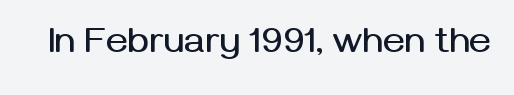
Q: Is the text italic (slanted)? A: No, it is upright.
Q: Is the typeface a serif or a sans-serif typeface? A: Sans-serif.
Q: Is the text underlined? A: No.
Q: Is the spacing between letters normal or unusually wide? A: Normal.
Q: Width (condensed, normal, or wide)? A: Normal.
Q: Stroke contrast? A: Medium.
Q: x-height? A: Medium.
Q: Monospaced? A: No.
